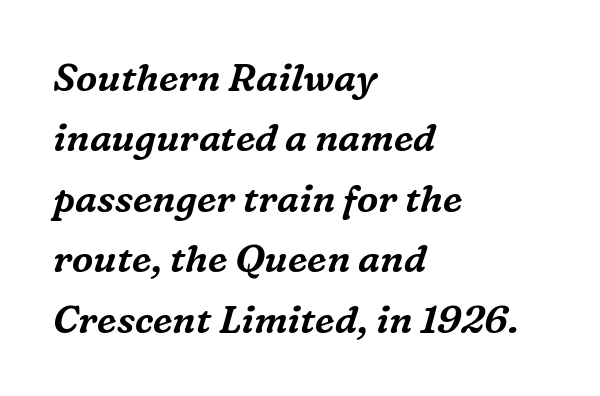
Honestly, the letter spacing is just normal — you wouldn't notice it. Note the varied advance widths — an 'i' is clearly narrower than an 'm'. The string is rendered with underlining switched off. The passage is arranged the way most books set body copy — flush left. The characters display serif detailing at their extremities.
